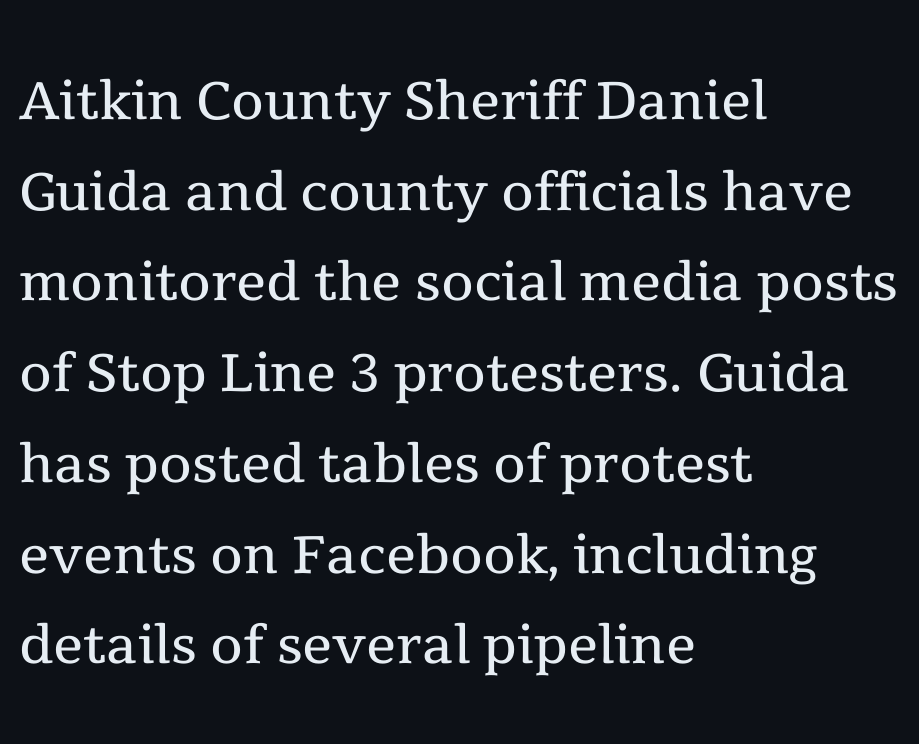
{"serif": "yes", "italic": "no", "bold": "no", "weight": "regular", "width": "normal", "x_height": "medium", "monospaced": "no", "underline": "no", "align": "left", "line_spacing_ratio": 1.21, "letter_spacing": "normal", "letter_spacing_em": 0.0, "glyph_px": 75}
